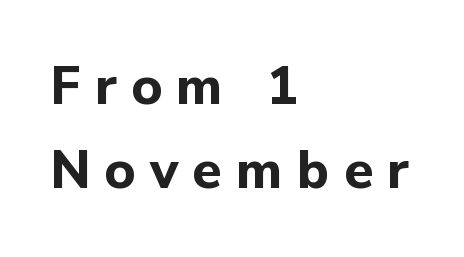
{"serif": "no", "italic": "no", "bold": "yes", "weight": "bold", "width": "normal", "stroke_contrast": "low", "x_height": "medium", "monospaced": "no", "underline": "no", "align": "left", "line_spacing": "normal", "line_spacing_ratio": 1.58, "letter_spacing": "wide", "letter_spacing_em": 0.27, "glyph_px": 53}
